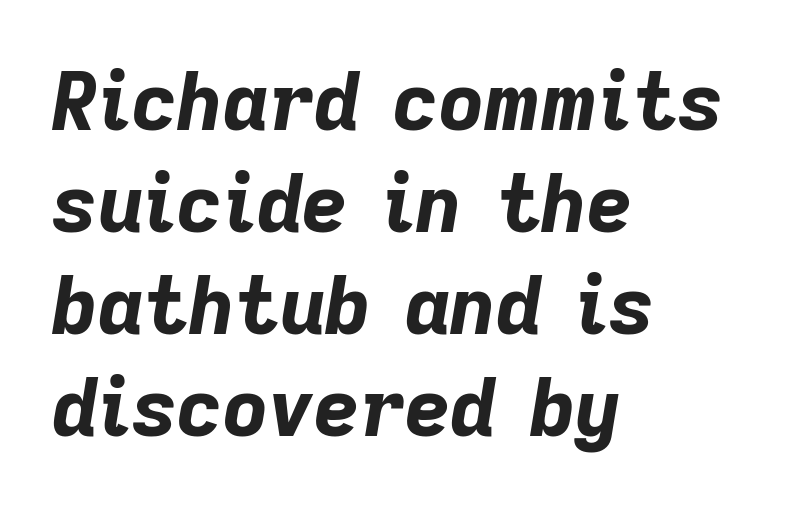
The image shows 79 px bold type, italic (leaning right); set left-aligned, normal line spacing (1.29x), normal letter spacing, not underlined; low stroke contrast and a medium x-height.
